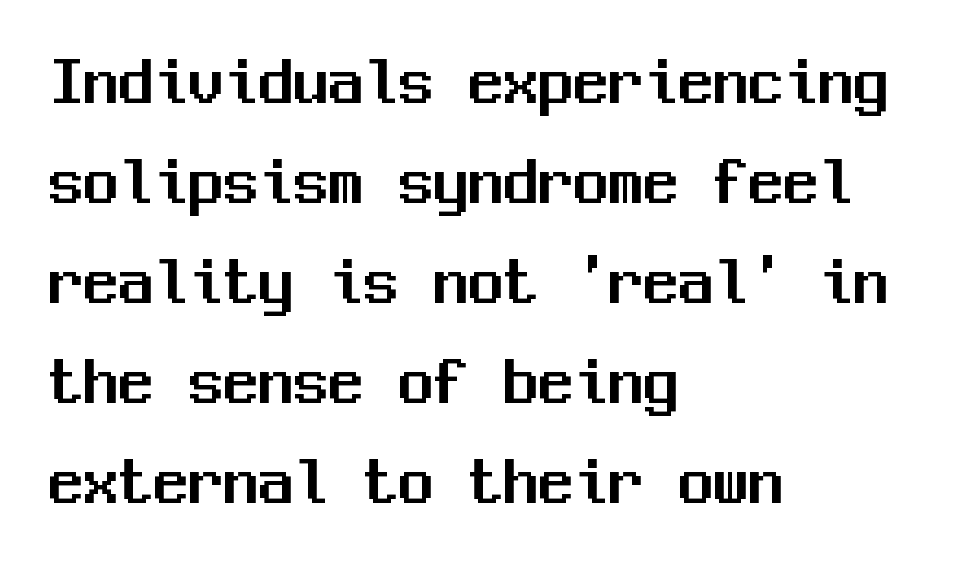
{"serif": "no", "italic": "no", "width": "normal", "stroke_contrast": "medium", "x_height": "medium", "monospaced": "yes", "underline": "no", "align": "left", "line_spacing": "normal", "line_spacing_ratio": 1.43, "letter_spacing": "normal", "letter_spacing_em": 0.0, "glyph_px": 70}
